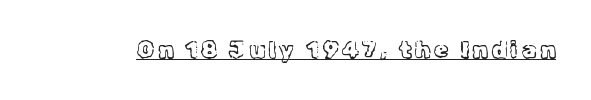
Q: Is the text bold? A: No.
Q: Is the text italic (slanted)? A: No, it is upright.
Q: Is the text underlined? A: Yes.
